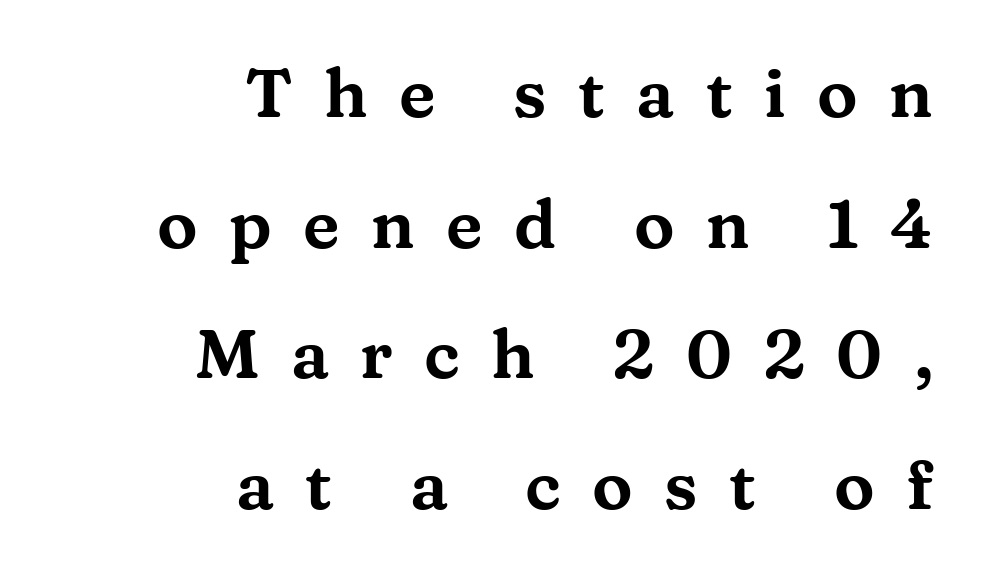
Q: Is the text italic (slanted)? A: No, it is upright.
Q: Is the typeface a serif or a sans-serif typeface? A: Serif.
Q: Is the text underlined? A: No.
Q: How is the paragraph aligned? A: Right-aligned.
Q: Is the spacing between letters normal or unusually wide? A: Unusually wide.
Q: Is the spacing between lines tight, normal or loose? A: Loose.
Q: Width (condensed, normal, or wide)? A: Wide.
Q: Stroke contrast? A: Medium.
Q: x-height? A: Medium.
Q: Monospaced? A: No.
